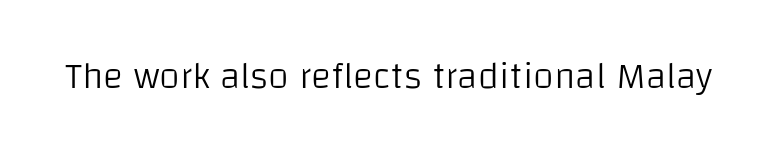
{"serif": "no", "italic": "no", "bold": "no", "weight": "light", "width": "normal", "stroke_contrast": "low", "x_height": "large", "monospaced": "no", "underline": "no", "letter_spacing": "normal", "letter_spacing_em": 0.0, "glyph_px": 38}
